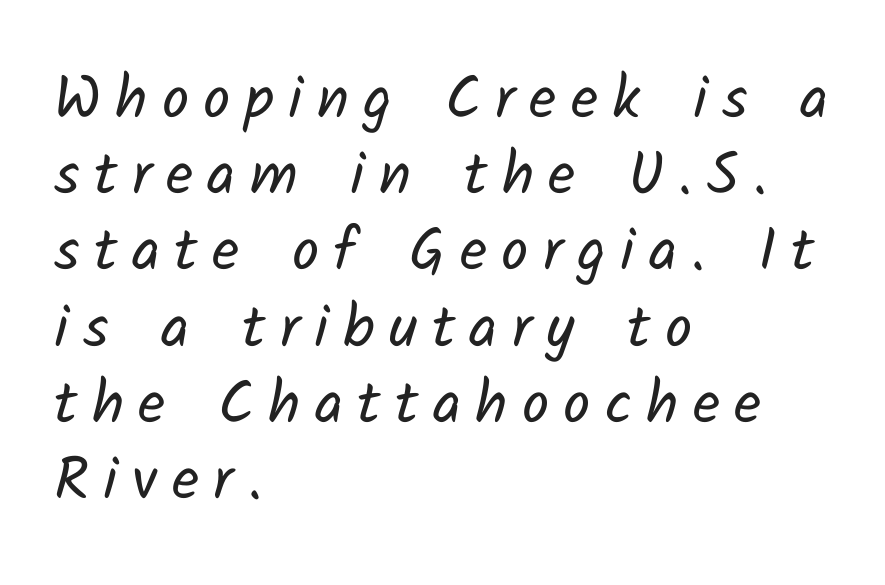
Q: Is the text bold? A: No.
Q: Is the typeface a serif or a sans-serif typeface? A: Sans-serif.
Q: Is the text underlined? A: No.
Q: How is the paragraph aligned? A: Left-aligned.
Q: Is the spacing between letters normal or unusually wide? A: Unusually wide.
Q: Is the spacing between lines tight, normal or loose? A: Normal.
Q: Width (condensed, normal, or wide)? A: Normal.
Q: Stroke contrast? A: Low.
Q: x-height? A: Medium.
Q: Monospaced? A: No.
